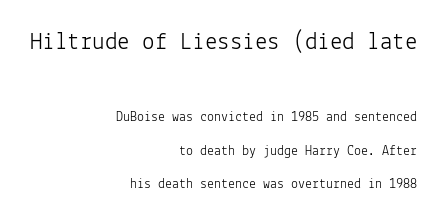
{"italic": "no", "bold": "no", "underline": "no", "align": "right", "line_spacing": "loose", "line_spacing_ratio": 2.4, "letter_spacing": "normal", "letter_spacing_em": 0.0, "larger_block": "first", "size_ratio": 1.79, "glyph_px": 25}
